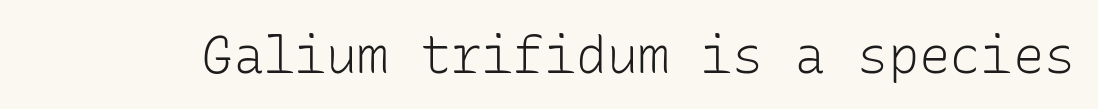
The image shows 52 px light sans-serif type, upright, monospaced; set normal letter spacing, not underlined; low stroke contrast and a medium x-height.
